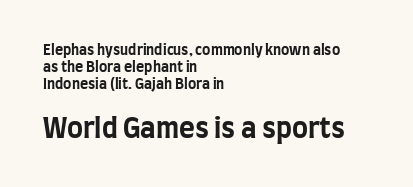
{"italic": "no", "bold": "yes", "underline": "no", "align": "left", "line_spacing_ratio": 1.22, "letter_spacing": "normal", "letter_spacing_em": 0.0, "larger_block": "second", "size_ratio": 1.93, "glyph_px": 27}
